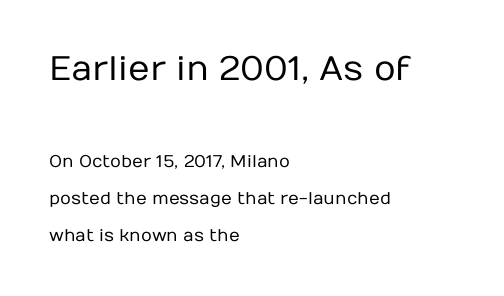
There is no visible air inserted between adjacent glyphs. The strokes are not fattened; the text isn't bold. The face used here appears at its bigger size in the upper chunk. The setting favours the left margin, as ordinary paragraphs usually do. Honestly, there is no underline to notice here at all.
